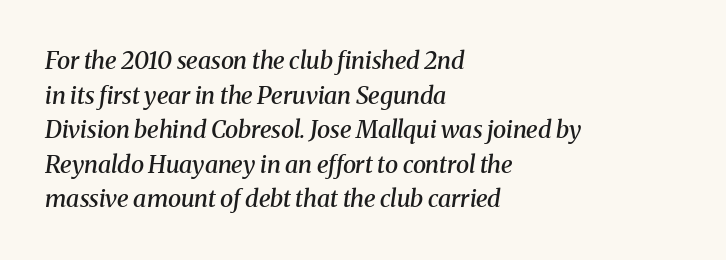
The gaps between neighbouring characters are ordinary and unremarkable. The designer left line spacing at the default. These lines carry some extra weight — a demibold, not a full bold. The strip under each line holds only bare page. The paragraph shown leans on its left margin.
